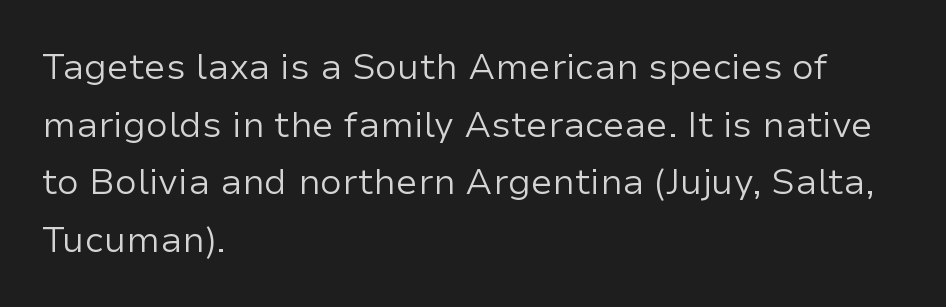
The letters stand straight up with perfectly vertical stems. This rendering features lettering with no underline. Successive baselines arrive at the customary interval. Counters stay open thanks to moderate or lighter strokes. Standard letterfit; no display-style spreading of the glyphs.
